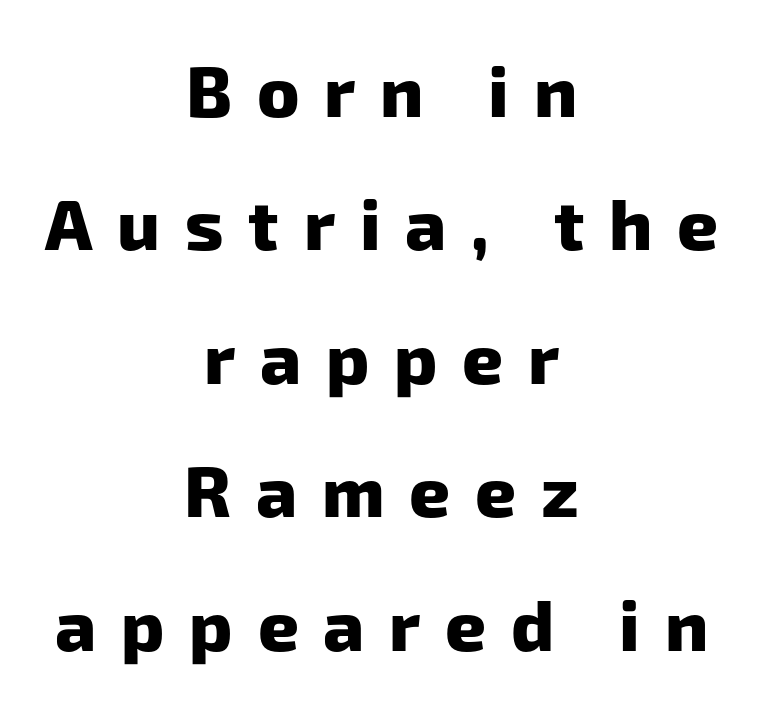
A typesetter would call this proportional, since set widths differ per character. The area under the type is left untouched. Letter spacing: wide. Strokes here are thick enough to call this a true bold.
